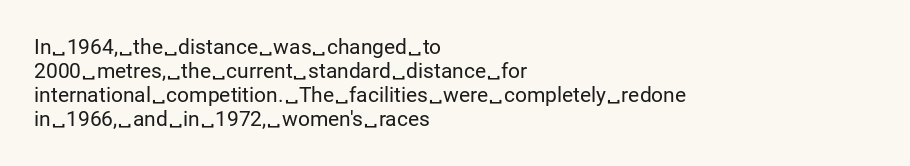
The image shows 21 px text type, upright; set left-aligned, tight line spacing (1.14x), normal letter spacing, not underlined.
